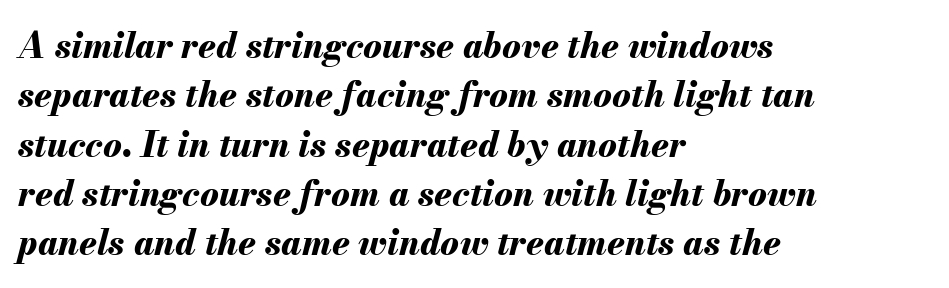
Summary of vertical rhythm: regular, with standard interline spacing. This is oblique type, the kind used for emphasis or titles. The words here are not underlined. Horizontal alignment here is leftward, the default for most running prose. The face used here is proportionally spaced, like ordinary book or web type.
